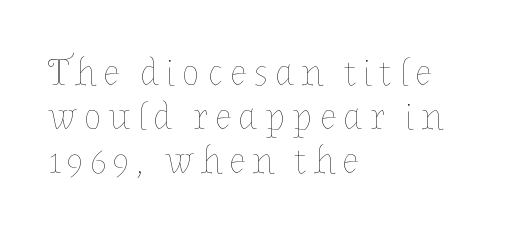
{"italic": "no", "bold": "no", "weight": "thin", "width": "normal", "stroke_contrast": "low", "x_height": "medium", "monospaced": "no", "underline": "no", "align": "left", "line_spacing_ratio": 1.16, "glyph_px": 38}
